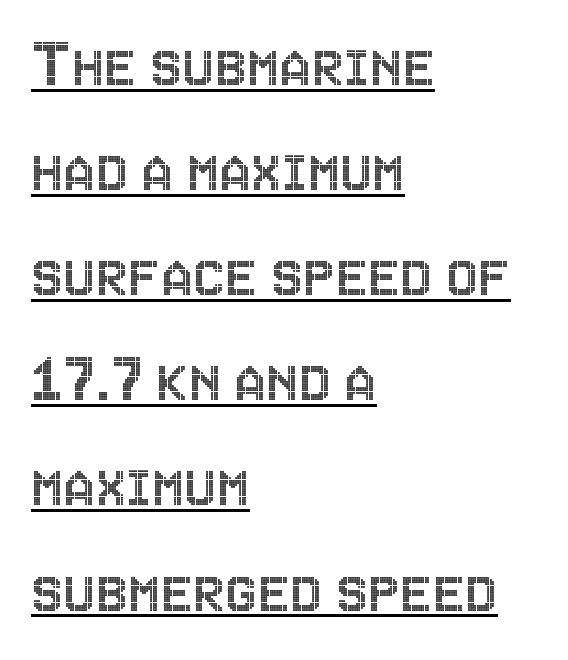
{"italic": "no", "width": "condensed", "x_height": "large", "monospaced": "no", "underline": "yes", "align": "left", "line_spacing": "normal", "line_spacing_ratio": 1.46, "letter_spacing": "normal", "letter_spacing_em": 0.0, "glyph_px": 72}
